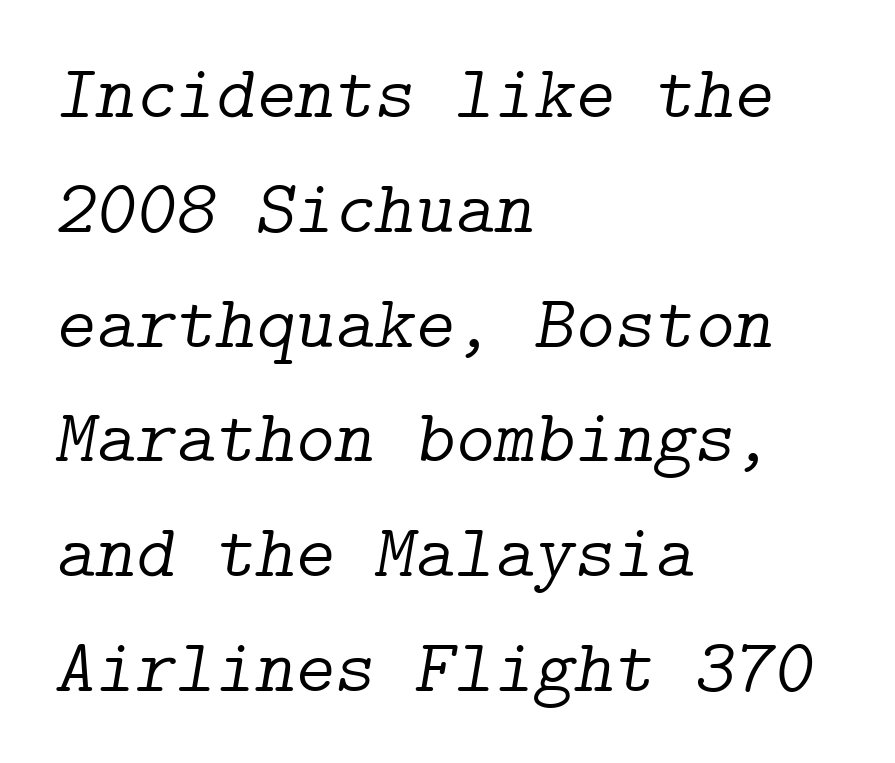
Type without underlining. Nothing unusual about the tracking: characters are spaced as the font intends. Slant detected: the letters are inclined. The paragraph shown leans on its left margin. No heavy texture on the line: the type isn't bold.
